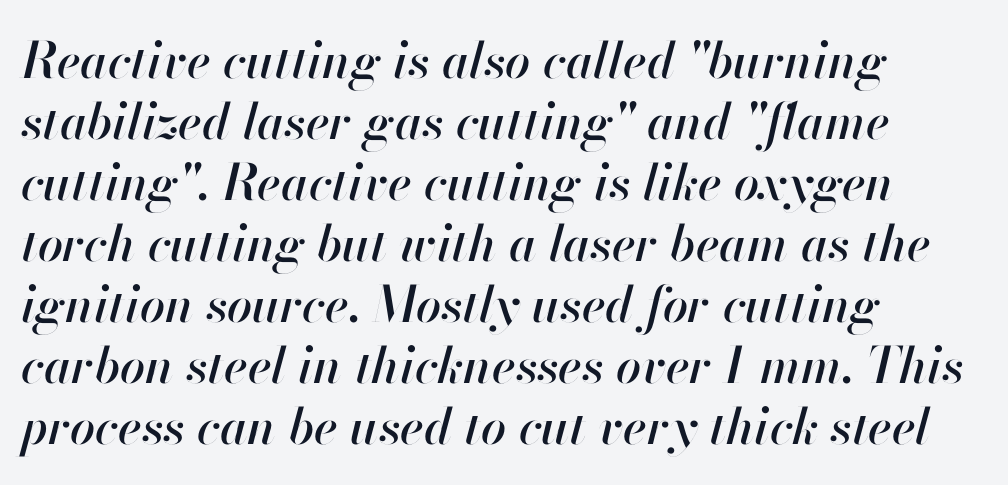
Q: Is the text italic (slanted)? A: Yes, it leans right by about 13 degrees.
Q: Is the text underlined? A: No.
Q: How is the paragraph aligned? A: Left-aligned.
Q: Is the spacing between letters normal or unusually wide? A: Normal.
Q: Width (condensed, normal, or wide)? A: Normal.
Q: Stroke contrast? A: High.
Q: x-height? A: Small.
Q: Monospaced? A: No.
